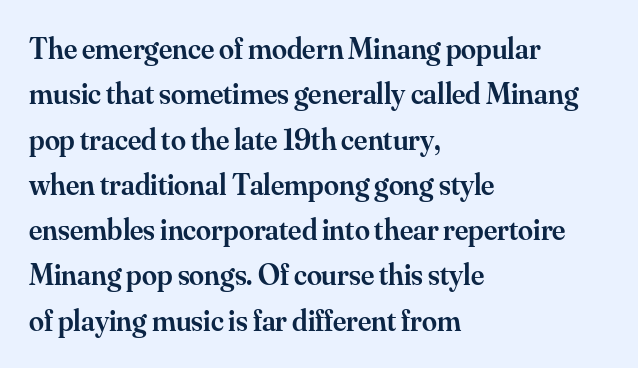
Quick note: not italic, upright. This is moderately heavy type, rendered in semibold. Note the varied advance widths — an 'i' is clearly narrower than an 'm'. The lines are quadded left. A typesetter would label this face a serif. The foot of each line stays bare and open.
